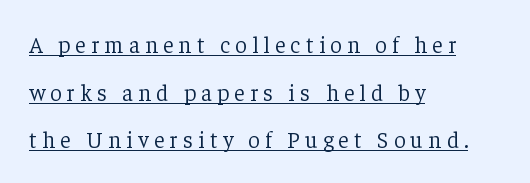
Q: Is the text bold? A: No.
Q: Is the text italic (slanted)? A: No, it is upright.
Q: Is the text underlined? A: Yes.
Q: How is the paragraph aligned? A: Left-aligned.
Q: Is the spacing between letters normal or unusually wide? A: Unusually wide.
Q: Is the spacing between lines tight, normal or loose? A: Loose.
